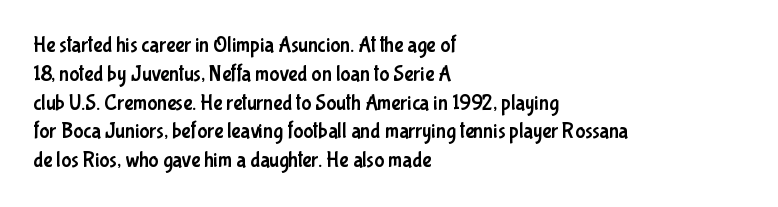
The image shows 21 px text type, upright; set left-aligned, normal line spacing (1.37x), normal letter spacing, not underlined.
